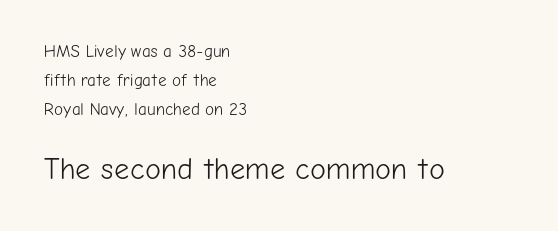
The image shows 30 px light sans-serif type, upright; set left-aligned, line spacing 1.72x, normal letter spacing, not underlined; the second (bottom) block is 1.76x larger; low stroke contrast and a medium x-height.
